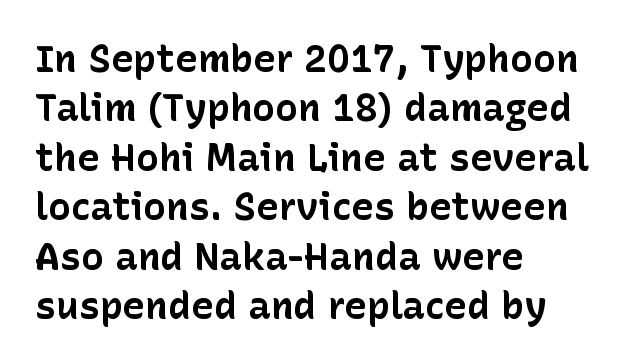
Here the glyphs are tracked normally, forming tight word shapes. What weight is shown? A full bold with thick strokes. Does the leading feel generous? No, just average. The compositor pushed each line to the left boundary.
